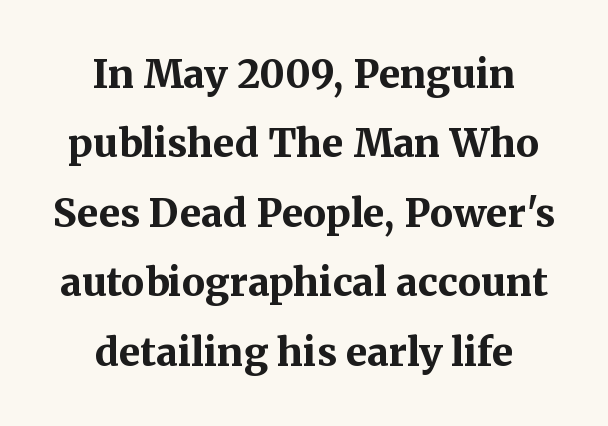
Character widths vary here, with narrow letters taking less room than wide ones. The gap between lines stays unmarked. These lines keep a tight, regular rhythm from letter to letter. The characters display serif detailing at their extremities.
